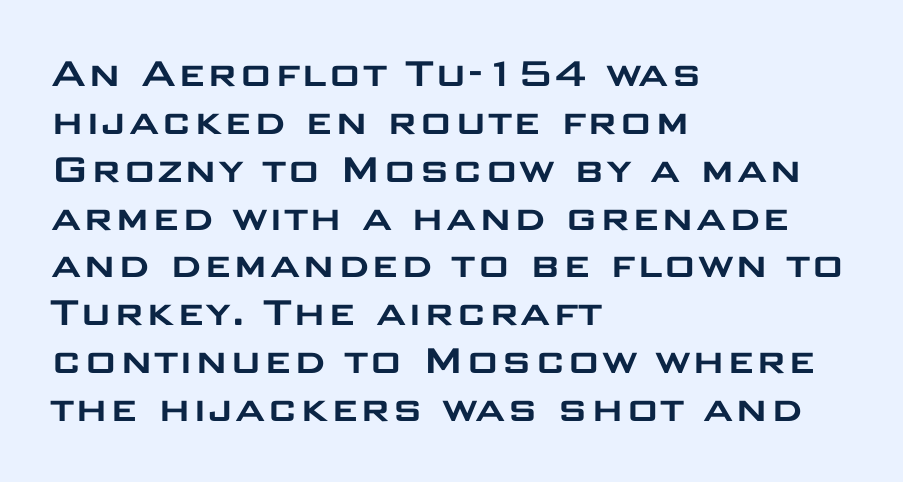
The image shows 46 px wide sans-serif type, upright; set left-aligned, tight line spacing (1.04x), normal letter spacing, not underlined; low stroke contrast and a large x-height.
